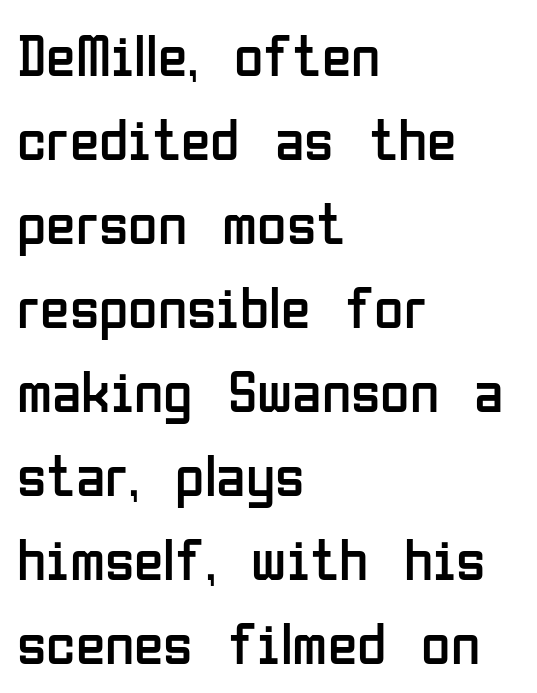
Q: Is the text bold? A: No.
Q: Is the text italic (slanted)? A: No, it is upright.
Q: Is the typeface a serif or a sans-serif typeface? A: Sans-serif.
Q: Is the text underlined? A: No.
Q: How is the paragraph aligned? A: Left-aligned.
Q: Is the spacing between letters normal or unusually wide? A: Normal.
Q: Is the spacing between lines tight, normal or loose? A: Normal.
Q: Width (condensed, normal, or wide)? A: Condensed.
Q: Stroke contrast? A: Low.
Q: x-height? A: Medium.
Q: Monospaced? A: No.
